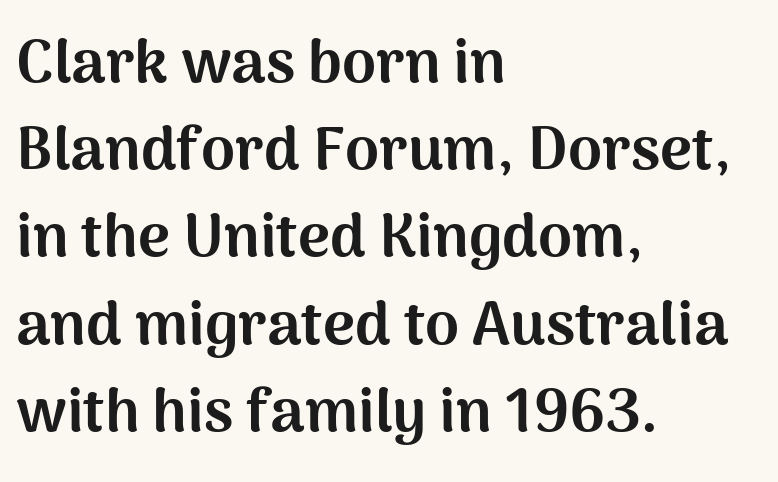
{"serif": "no", "italic": "no", "bold": "yes", "weight": "bold", "width": "normal", "stroke_contrast": "medium", "x_height": "medium", "monospaced": "no", "underline": "no", "align": "left", "line_spacing": "normal", "line_spacing_ratio": 1.43, "letter_spacing": "normal", "letter_spacing_em": 0.0, "glyph_px": 61}
